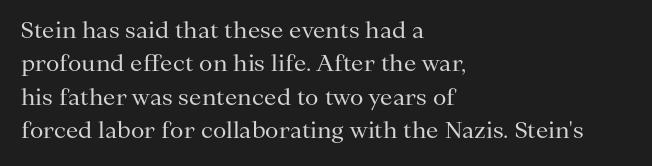
The image shows 22 px text type, upright; set left-aligned, normal line spacing (1.52x), normal letter spacing, not underlined.
